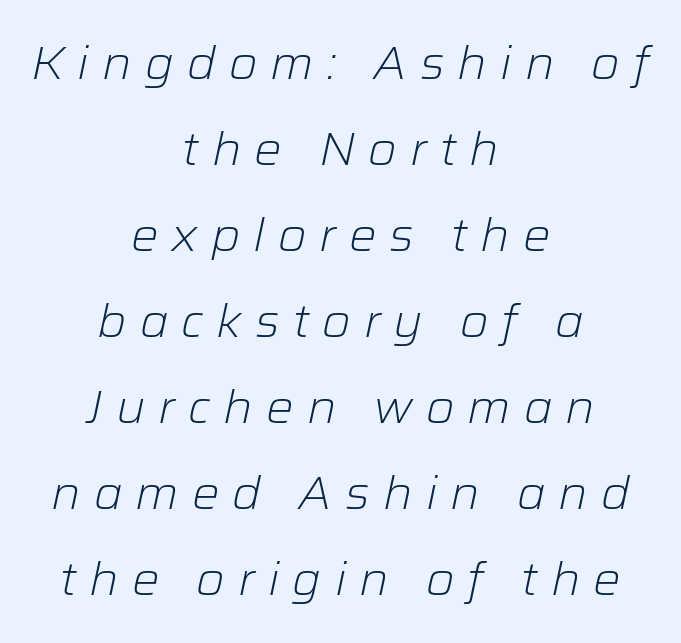
The image shows 46 px light type, italic (leaning right); set centered, line spacing 1.87x, unusually wide letter spacing (+0.28 em), not underlined; low stroke contrast and a medium x-height.
